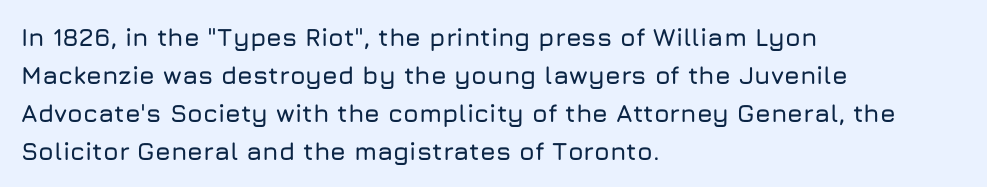
Plain, unruled lines of type. Each word holds together tightly as a unit, with standard inter-letter gaps. Every row of glyphs begins at an identical x-position on the left. Leading matches the norm, producing a regular column.
